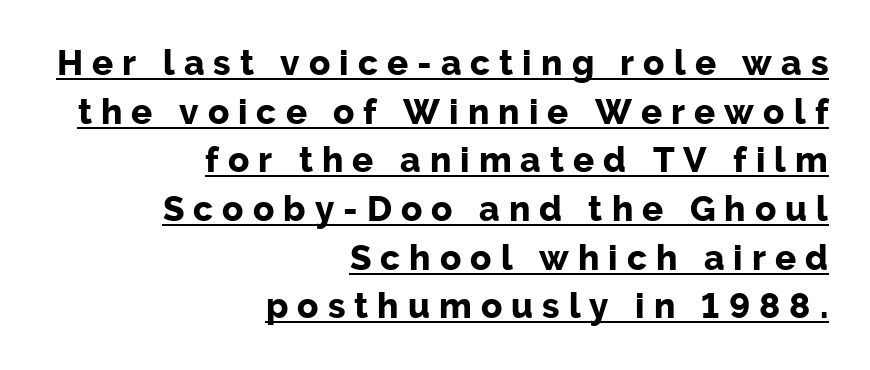
The image shows 35 px bold sans-serif type, upright; set right-aligned, normal line spacing (1.39x), unusually wide letter spacing (+0.26 em), underlined; low stroke contrast and a medium x-height.
